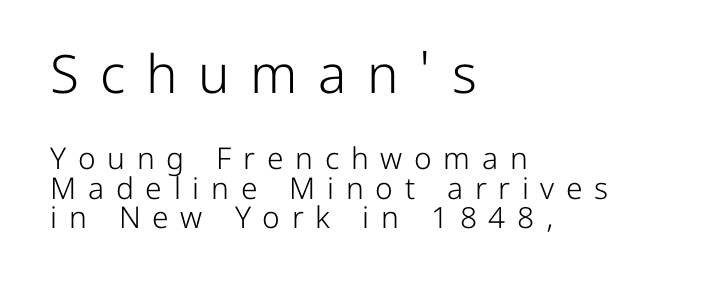
The image shows 53 px light sans-serif type, upright; set left-aligned, tight line spacing (0.98x), unusually wide letter spacing (+0.39 em), not underlined; the first (top) block is 1.77x larger; low stroke contrast and a medium x-height.
